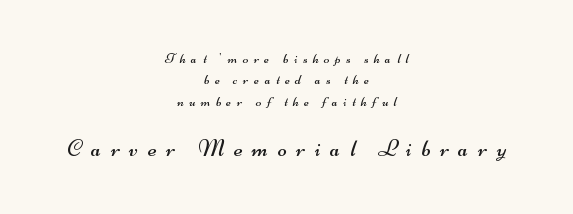
{"bold": "no", "underline": "no", "align": "center", "line_spacing": "normal", "line_spacing_ratio": 1.53, "letter_spacing": "wide", "letter_spacing_em": 0.4, "larger_block": "second", "size_ratio": 1.71, "glyph_px": 24}
